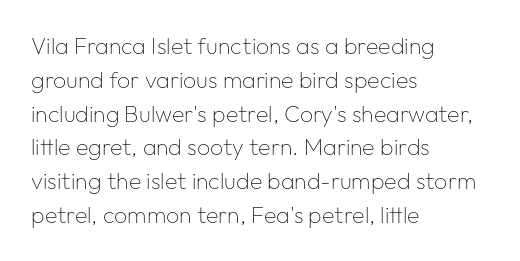
The image shows 23 px text type, upright; set left-aligned, normal line spacing (1.47x), normal letter spacing, not underlined.
